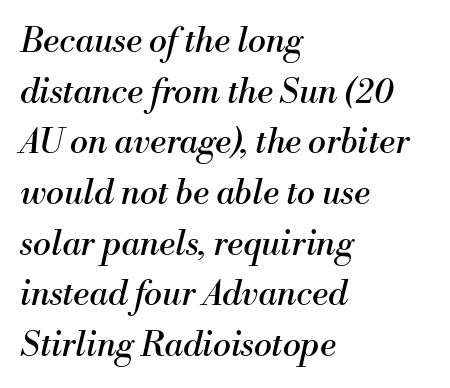
The image shows 34 px regular-weight serif type, italic (leaning right); set left-aligned, normal line spacing (1.49x), normal letter spacing, not underlined; medium stroke contrast and a small x-height.
